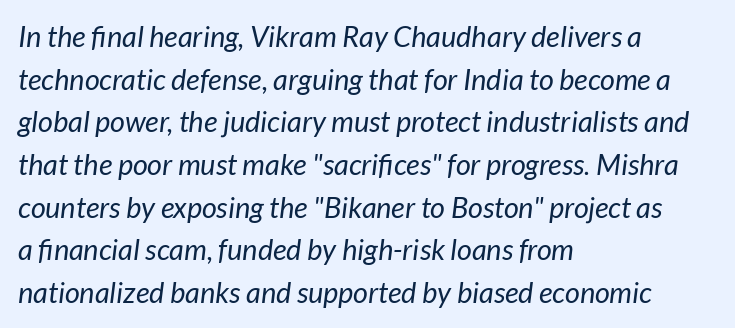
The rendering uses a moderate line-height, typical for paragraphs. If you drew a ruler down the left edge, every line would touch it. Here the designer chose a conventional face with non-uniform glyph widths. The horizontal fit of the characters is conventional and even.
